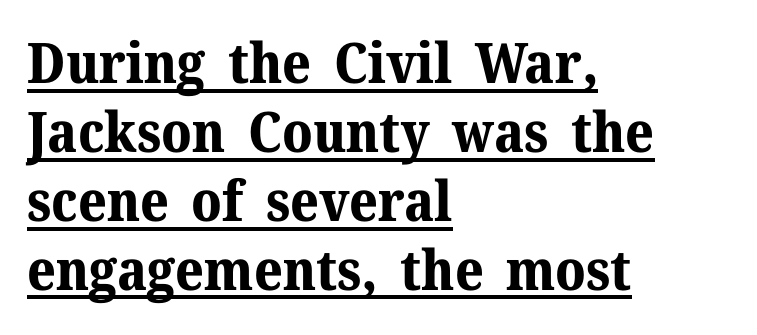
The image shows 56 px bold serif type, upright; set left-aligned, line spacing 1.23x, normal letter spacing, underlined; medium stroke contrast and a medium x-height.
